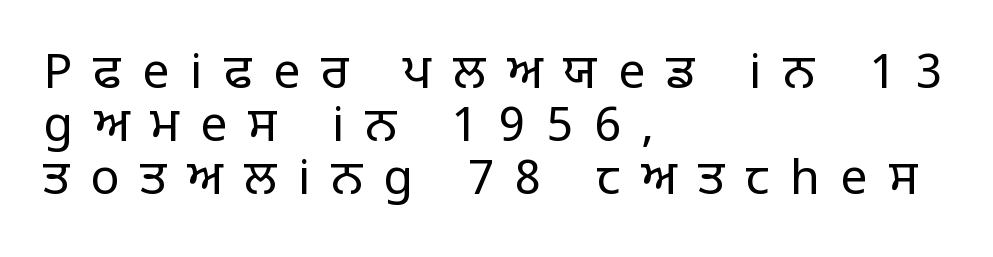
The image shows 48 px regular-weight sans-serif type, upright; set left-aligned, tight line spacing (1.1x), unusually wide letter spacing (+0.44 em), not underlined; low stroke contrast and a large x-height.
